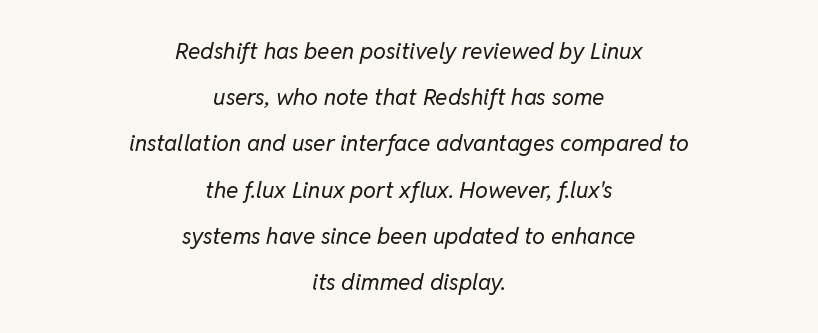
{"italic": "yes", "lean": "right", "slant_degrees": 11, "bold": "no", "underline": "no", "align": "center", "line_spacing": "loose", "line_spacing_ratio": 2.01, "letter_spacing": "normal", "letter_spacing_em": 0.0, "glyph_px": 23}
